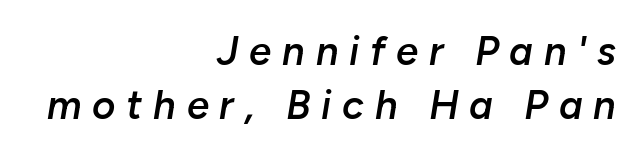
Q: Is the text bold? A: Semi-bold.
Q: Is the text italic (slanted)? A: Yes, it leans right by about 10 degrees.
Q: Is the text underlined? A: No.
Q: How is the paragraph aligned? A: Right-aligned.
Q: Is the spacing between letters normal or unusually wide? A: Unusually wide.
Q: Is the spacing between lines tight, normal or loose? A: Normal.
Q: Width (condensed, normal, or wide)? A: Normal.
Q: Stroke contrast? A: Low.
Q: x-height? A: Medium.
Q: Monospaced? A: No.
